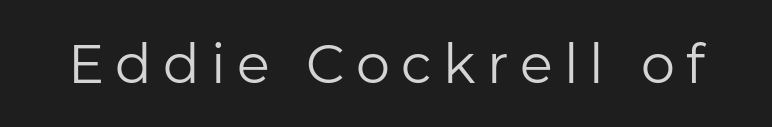
Words float on clear page, feet unadorned. The face used here is proportionally spaced, like ordinary book or web type. Unbolded letterforms with no extra heft. Short note: letters widely spaced.
